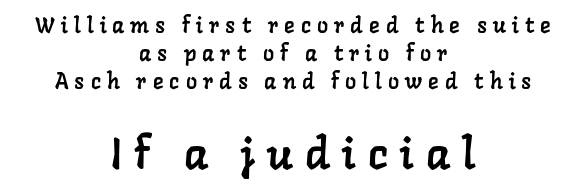
Q: Is the typeface a serif or a sans-serif typeface? A: Serif.
Q: Is the text underlined? A: No.
Q: How is the paragraph aligned? A: Centered.
Q: Is the spacing between letters normal or unusually wide? A: Unusually wide.
Q: Is the spacing between lines tight, normal or loose? A: Normal.
Q: Which block of text is set in a larger size, the first (top) or the second (bottom)? A: The second (bottom) one.
Q: Width (condensed, normal, or wide)? A: Normal.
Q: Stroke contrast? A: Low.
Q: x-height? A: Medium.
Q: Monospaced? A: No.
